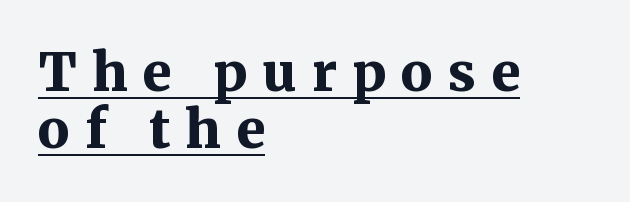
Q: Is the text bold? A: Yes.
Q: Is the text italic (slanted)? A: No, it is upright.
Q: Is the typeface a serif or a sans-serif typeface? A: Serif.
Q: Is the text underlined? A: Yes.
Q: How is the paragraph aligned? A: Left-aligned.
Q: Is the spacing between letters normal or unusually wide? A: Unusually wide.
Q: Is the spacing between lines tight, normal or loose? A: Tight.
Q: Width (condensed, normal, or wide)? A: Normal.
Q: Stroke contrast? A: Medium.
Q: x-height? A: Medium.
Q: Monospaced? A: No.
